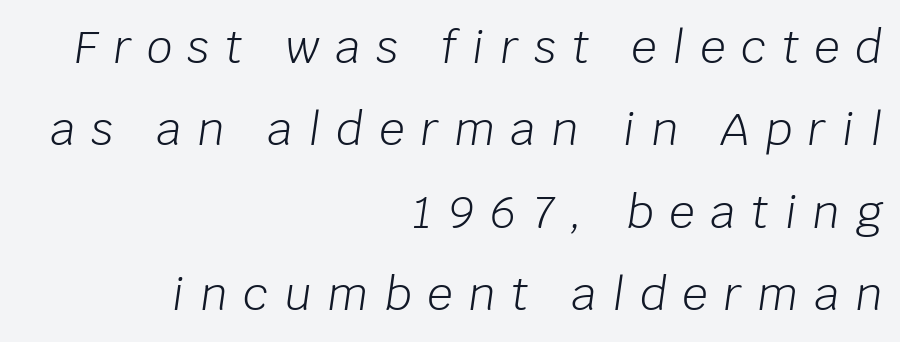
Q: Is the text bold? A: No.
Q: Is the text italic (slanted)? A: Yes, it leans right by about 8 degrees.
Q: Is the text underlined? A: No.
Q: How is the paragraph aligned? A: Right-aligned.
Q: Is the spacing between letters normal or unusually wide? A: Unusually wide.
Q: Width (condensed, normal, or wide)? A: Normal.
Q: Stroke contrast? A: Low.
Q: x-height? A: Large.
Q: Monospaced? A: No.
